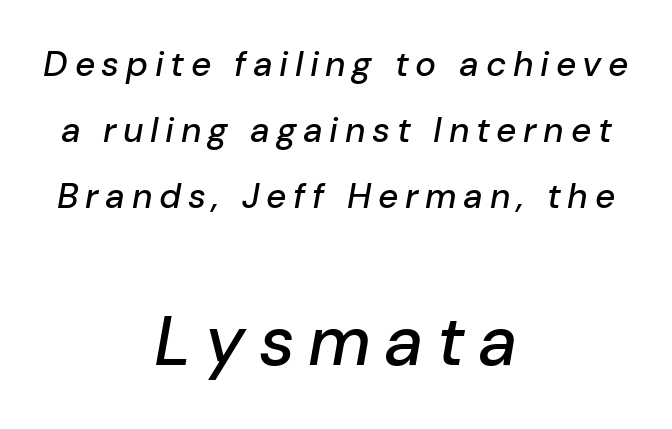
Underlining? Definitely not there. The letters advance in unequal steps, a hallmark of proportional type. A student would call this center alignment; a typographer would say set centered. Is the type slanted? Yes — the strokes lean at a clear angle. The emphasis by scale lands on block number two, below.
